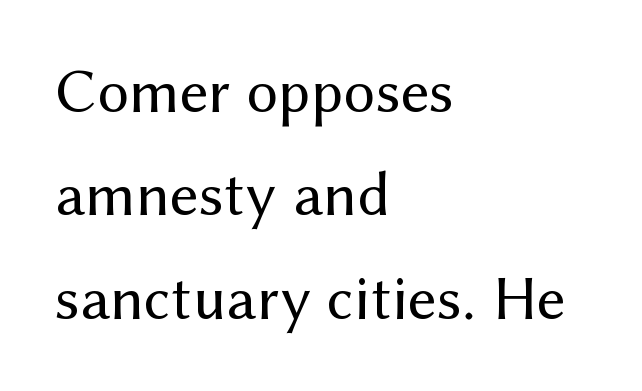
Q: Is the text bold? A: No.
Q: Is the text italic (slanted)? A: No, it is upright.
Q: Is the typeface a serif or a sans-serif typeface? A: Sans-serif.
Q: Is the text underlined? A: No.
Q: How is the paragraph aligned? A: Left-aligned.
Q: Is the spacing between letters normal or unusually wide? A: Normal.
Q: Is the spacing between lines tight, normal or loose? A: Normal.
Q: Width (condensed, normal, or wide)? A: Normal.
Q: Stroke contrast? A: Medium.
Q: x-height? A: Medium.
Q: Monospaced? A: No.
